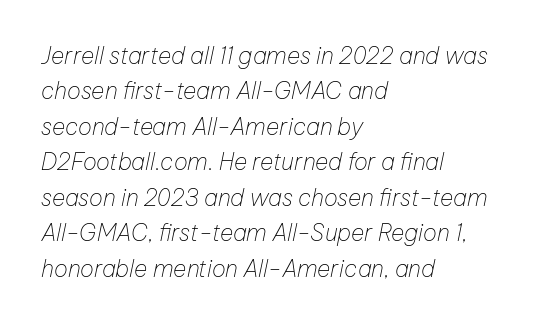
These lines stack with their left ends in a neat column. Honestly, the letter spacing is just normal — you wouldn't notice it. The space directly below the letters is spotless. The typesetting does not lean heavy: it is not bold. The passage shown stacks its lines at a standard gap.
